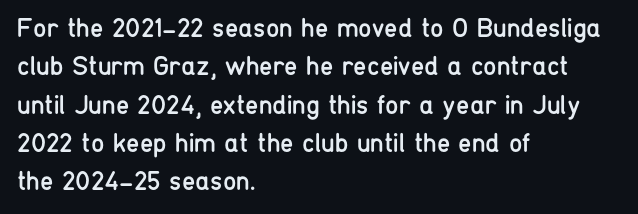
Q: Is the text bold? A: No.
Q: Is the text italic (slanted)? A: No, it is upright.
Q: Is the text underlined? A: No.
Q: How is the paragraph aligned? A: Left-aligned.
Q: Is the spacing between letters normal or unusually wide? A: Normal.
Q: Is the spacing between lines tight, normal or loose? A: Normal.
